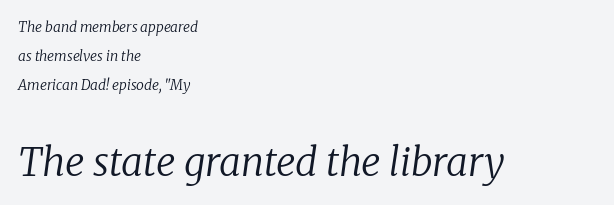
Q: Is the text bold? A: No.
Q: Is the text italic (slanted)? A: Yes, it leans right by about 8 degrees.
Q: Is the typeface a serif or a sans-serif typeface? A: Serif.
Q: Is the text underlined? A: No.
Q: How is the paragraph aligned? A: Left-aligned.
Q: Is the spacing between letters normal or unusually wide? A: Normal.
Q: Is the spacing between lines tight, normal or loose? A: Loose.
Q: Which block of text is set in a larger size, the first (top) or the second (bottom)? A: The second (bottom) one.
Q: Width (condensed, normal, or wide)? A: Normal.
Q: Stroke contrast? A: Low.
Q: x-height? A: Medium.
Q: Monospaced? A: No.
